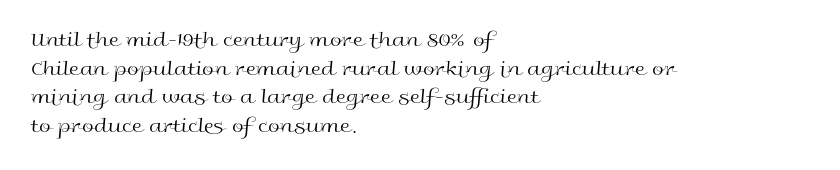
Line beginnings align vertically; line endings do not. Whoever set this chose a conventional vertical rhythm. Stroke mass is kept to a normal reading level or below. Nobody touched the tracking dial on this one.
